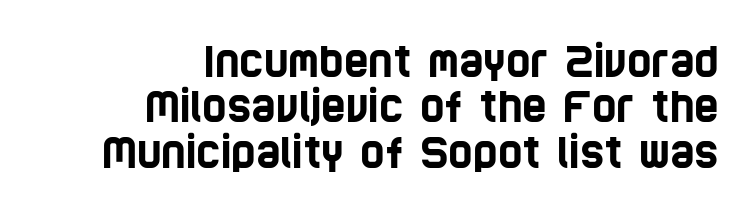
Q: Is the typeface a serif or a sans-serif typeface? A: Sans-serif.
Q: Is the text underlined? A: No.
Q: How is the paragraph aligned? A: Right-aligned.
Q: Is the spacing between letters normal or unusually wide? A: Normal.
Q: Is the spacing between lines tight, normal or loose? A: Tight.
Q: Width (condensed, normal, or wide)? A: Condensed.
Q: Stroke contrast? A: Low.
Q: x-height? A: Large.
Q: Monospaced? A: No.
